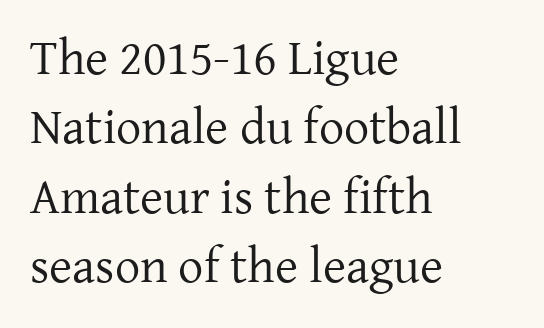
The image shows 50 px regular-weight serif type, upright; set left-aligned, normal line spacing (1.39x), normal letter spacing, not underlined; low stroke contrast and a medium x-height.
